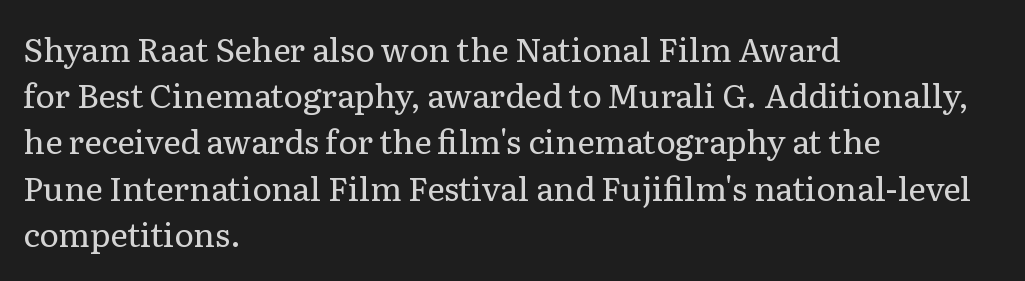
The face used here is proportionally spaced, like ordinary book or web type. The letterforms sit shoulder to shoulder at normal distance. Old-style or modern, the face here clearly has serifs. Nobody drew a line under any word here.
